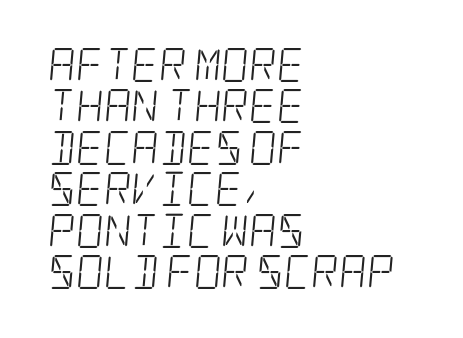
Students, note that the glyphs here touch the page at normal intervals. What kind of face is this? One with serifs. The strokes are not fattened; the text isn't bold. Clear beneath every line of the passage. All the whitespace from short lines collects on the right.
